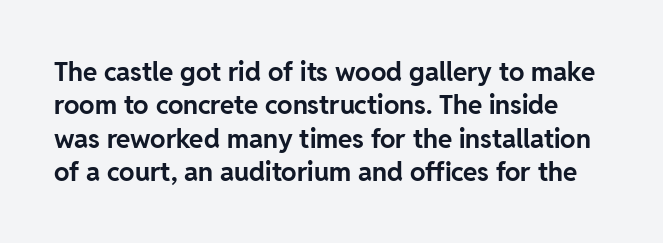
The image shows 26 px bold type, upright; set normal line spacing (1.28x), normal letter spacing, not underlined.
